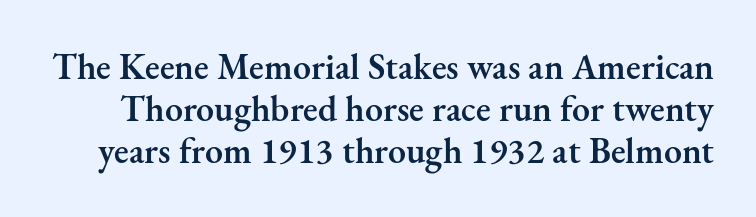
{"serif": "yes", "italic": "no", "bold": "semi", "weight": "semibold", "width": "normal", "stroke_contrast": "medium", "x_height": "small", "monospaced": "no", "underline": "no", "line_spacing_ratio": 1.17, "letter_spacing": "normal", "letter_spacing_em": 0.0, "glyph_px": 36}
